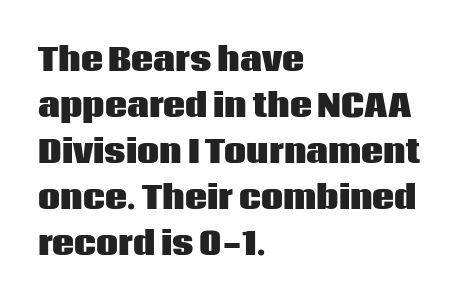
Baseline-to-baseline distance is the conventional proportion of letter height. Observe the ordinary spacing: letters are neighbours, not strangers. This rendering uses left alignment, leaving the right contour irregular. You could not count columns in this text — the font is proportionally spaced.
